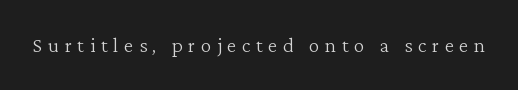
Q: Is the text bold? A: No.
Q: Is the text italic (slanted)? A: No, it is upright.
Q: Is the text underlined? A: No.
Q: Is the spacing between letters normal or unusually wide? A: Unusually wide.
